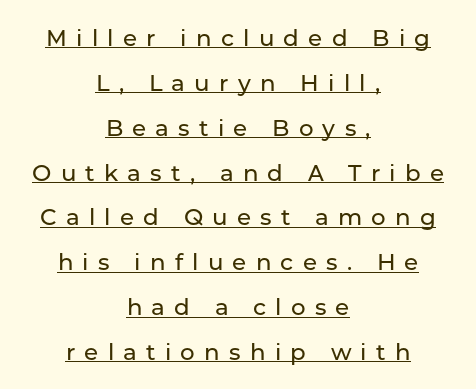
Line starts and ends both wander, symmetrically. This rendering widens character spacing well past its baseline value. Whoever set this chose breathing room over compactness in the vertical rhythm. Italic: no, the glyphs are upright roman. Caption: lettering with a line underneath.
